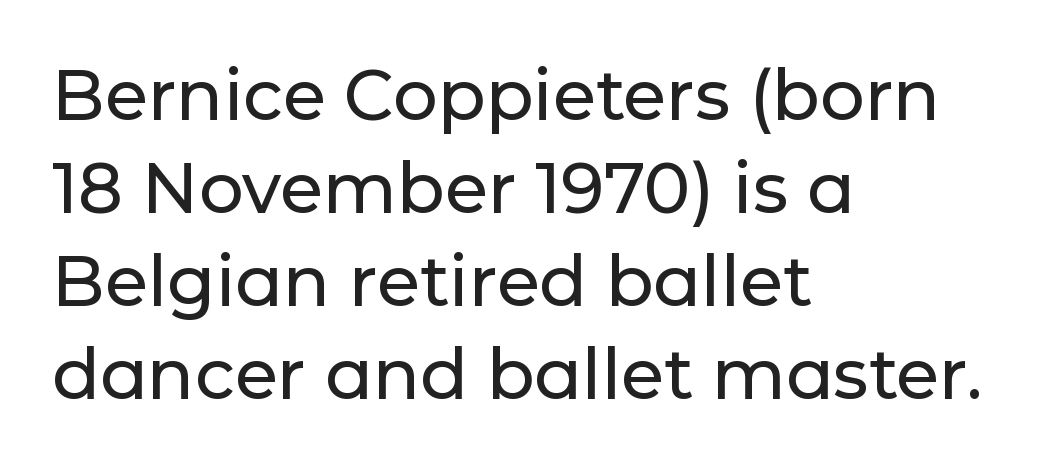
There is no visible air inserted between adjacent glyphs. Notice how the stems are strictly vertical — no italics here. A classic flush-left, rag-right setting is used for this passage. Compared with typical paragraphs, the rows here are spaced about the same. Spacing verdict: proportional, widths tailored to each character.
